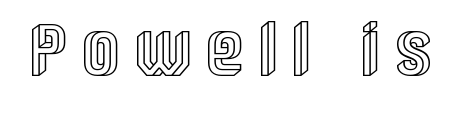
Q: Is the text italic (slanted)? A: No, it is upright.
Q: Is the text underlined? A: No.
Q: Is the spacing between letters normal or unusually wide? A: Unusually wide.
Q: Width (condensed, normal, or wide)? A: Condensed.
Q: x-height? A: Large.
Q: Monospaced? A: No.
